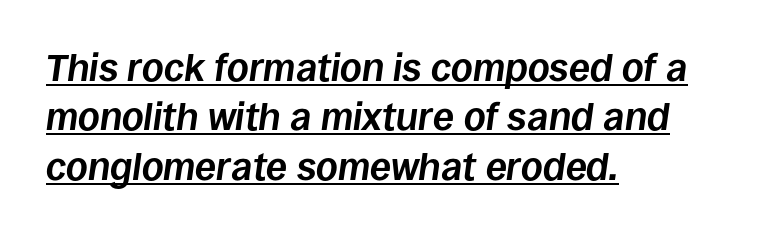
The image shows 38 px bold type, italic (leaning right); set left-aligned, normal line spacing (1.3x), normal letter spacing, underlined; low stroke contrast and a large x-height.
